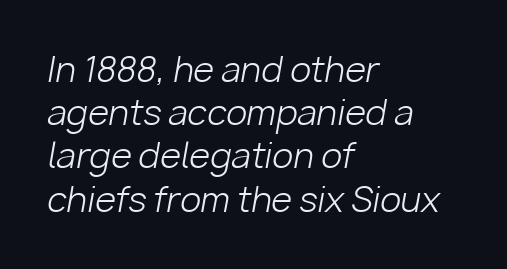
The image shows 34 px light type, italic (leaning right); set left-aligned, normal line spacing (1.27x), normal letter spacing, not underlined; low stroke contrast and a medium x-height.
